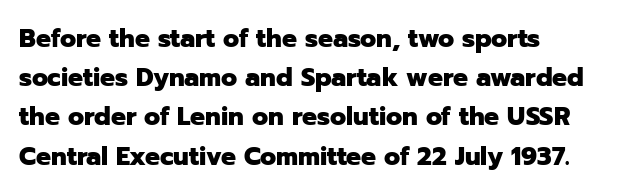
{"italic": "no", "bold": "yes", "underline": "no", "align": "left", "line_spacing": "normal", "line_spacing_ratio": 1.57, "letter_spacing": "normal", "letter_spacing_em": 0.0, "glyph_px": 25}
